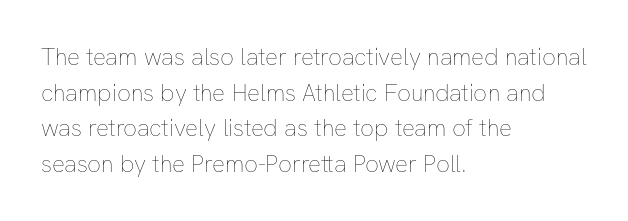
Q: Is the text bold? A: No.
Q: Is the text italic (slanted)? A: No, it is upright.
Q: Is the text underlined? A: No.
Q: How is the paragraph aligned? A: Left-aligned.
Q: Is the spacing between letters normal or unusually wide? A: Normal.
Q: Is the spacing between lines tight, normal or loose? A: Normal.
